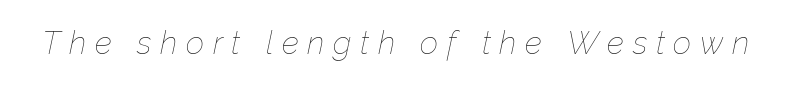
Q: Is the text bold? A: No.
Q: Is the text italic (slanted)? A: Yes, it leans right by about 12 degrees.
Q: Is the text underlined? A: No.
Q: Is the spacing between letters normal or unusually wide? A: Unusually wide.
Q: Width (condensed, normal, or wide)? A: Normal.
Q: Stroke contrast? A: Low.
Q: x-height? A: Medium.
Q: Monospaced? A: No.
